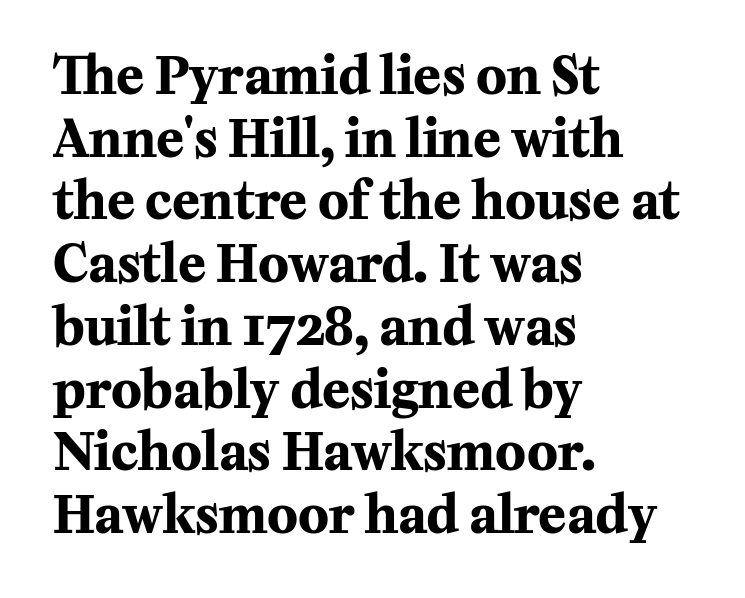
Q: Is the text bold? A: Yes.
Q: Is the text italic (slanted)? A: No, it is upright.
Q: Is the typeface a serif or a sans-serif typeface? A: Serif.
Q: Is the text underlined? A: No.
Q: How is the paragraph aligned? A: Left-aligned.
Q: Is the spacing between letters normal or unusually wide? A: Normal.
Q: Width (condensed, normal, or wide)? A: Normal.
Q: Stroke contrast? A: Medium.
Q: x-height? A: Medium.
Q: Monospaced? A: No.
